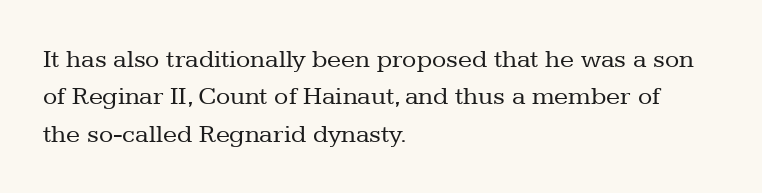
Q: Is the text bold? A: No.
Q: Is the text italic (slanted)? A: No, it is upright.
Q: Is the text underlined? A: No.
Q: How is the paragraph aligned? A: Left-aligned.
Q: Is the spacing between letters normal or unusually wide? A: Normal.
Q: Is the spacing between lines tight, normal or loose? A: Normal.
